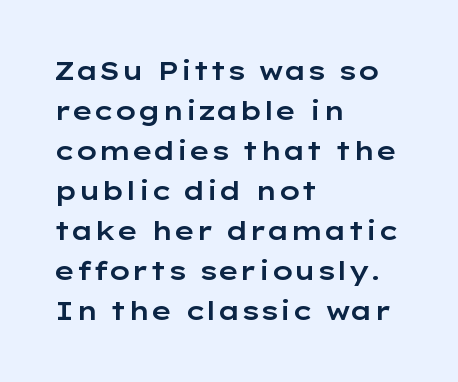
{"italic": "no", "underline": "no", "align": "left", "line_spacing": "normal", "line_spacing_ratio": 1.54, "letter_spacing": "normal", "letter_spacing_em": 0.0, "glyph_px": 26}
